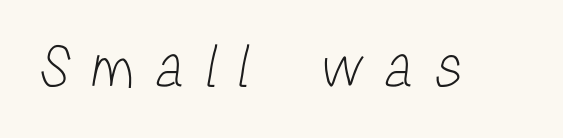
{"serif": "no", "bold": "no", "weight": "light", "width": "condensed", "stroke_contrast": "low", "x_height": "medium", "monospaced": "no", "underline": "no", "letter_spacing": "wide", "letter_spacing_em": 0.42, "glyph_px": 60}
